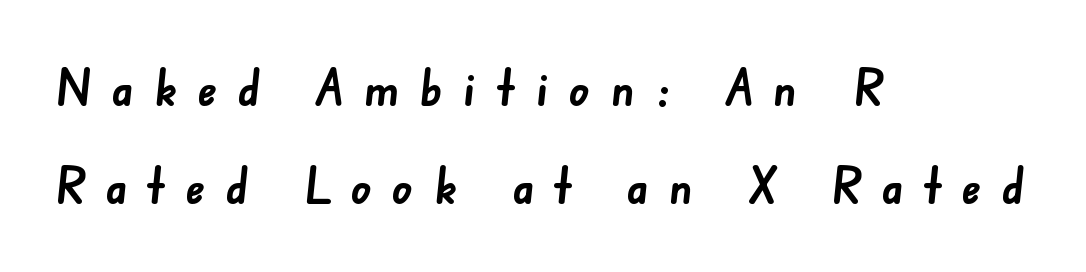
The image shows 50 px semibold sans-serif type; set left-aligned, loose line spacing (1.96x), unusually wide letter spacing (+0.41 em), not underlined; low stroke contrast and a small x-height.
